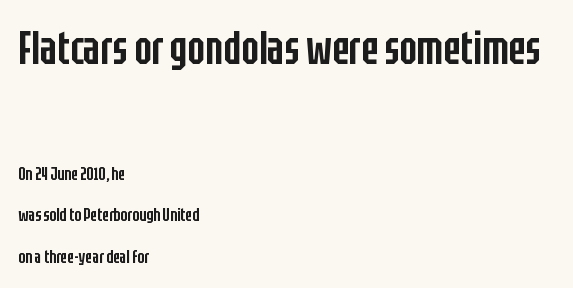
The image shows 46 px semibold, condensed sans-serif type, upright; set left-aligned, loose line spacing (2.32x), normal letter spacing, not underlined; the first (top) block is 2.56x larger; low stroke contrast and a large x-height.
